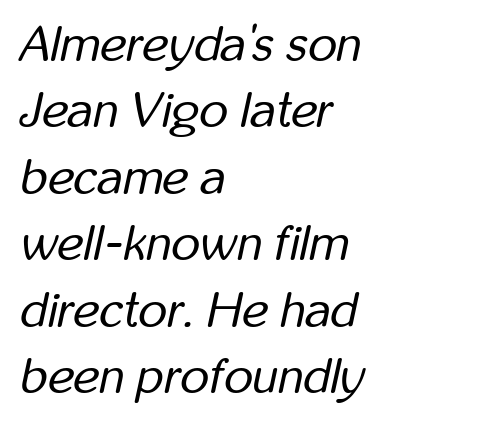
Q: Is the text bold? A: No.
Q: Is the text italic (slanted)? A: Yes, it leans right by about 12 degrees.
Q: Is the text underlined? A: No.
Q: How is the paragraph aligned? A: Left-aligned.
Q: Is the spacing between letters normal or unusually wide? A: Normal.
Q: Is the spacing between lines tight, normal or loose? A: Normal.
Q: Width (condensed, normal, or wide)? A: Condensed.
Q: Stroke contrast? A: Low.
Q: x-height? A: Medium.
Q: Monospaced? A: No.
